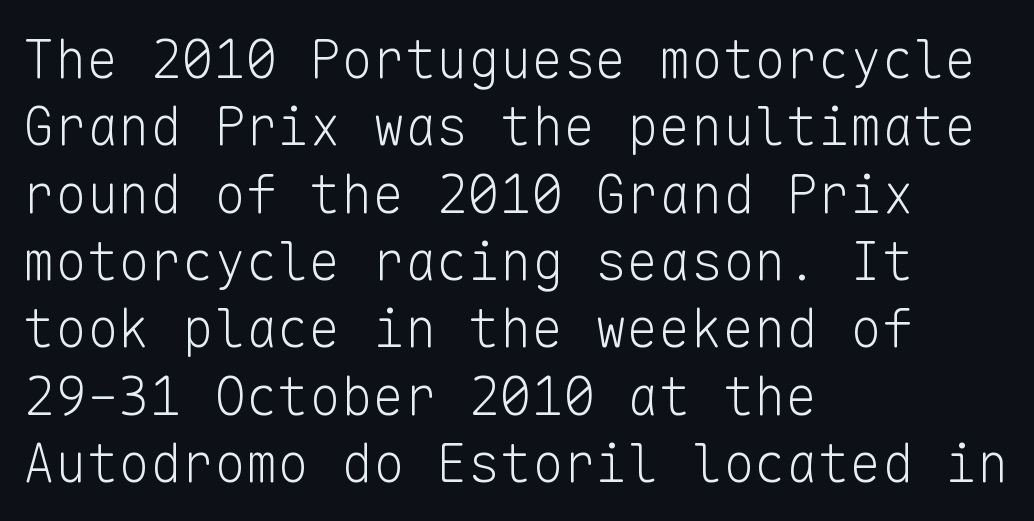
{"serif": "no", "italic": "no", "bold": "no", "weight": "light", "width": "normal", "stroke_contrast": "low", "x_height": "medium", "monospaced": "yes", "underline": "no", "align": "left", "line_spacing": "normal", "line_spacing_ratio": 1.27, "letter_spacing": "normal", "letter_spacing_em": 0.0, "glyph_px": 53}
